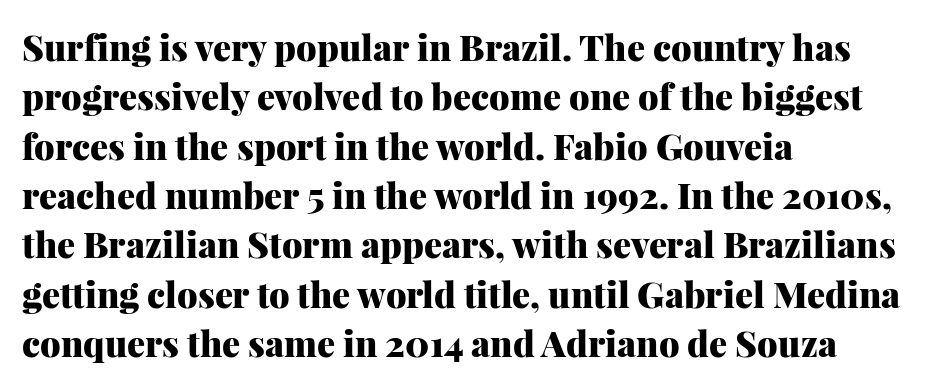
This sample keeps an unexceptional amount of space between lines. Descender tails drop into unmarked territory. If you drew a ruler down the left edge, every line would touch it. You could not count columns in this text — the font is proportionally spaced. Spacing between characters is what you'd get straight out of the box.
